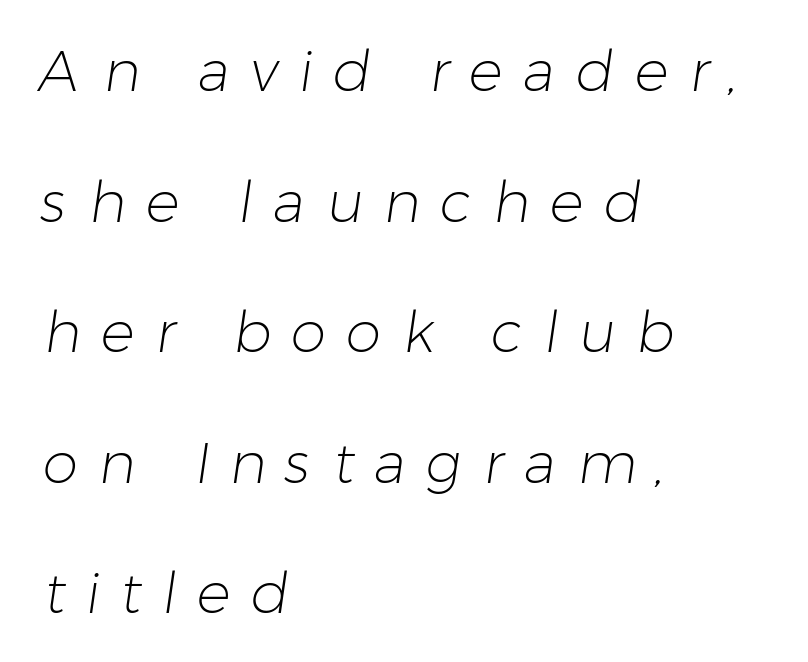
{"serif": "no", "bold": "no", "weight": "light", "width": "normal", "stroke_contrast": "low", "x_height": "medium", "monospaced": "no", "underline": "no", "align": "left", "line_spacing": "loose", "line_spacing_ratio": 2.29, "letter_spacing": "wide", "letter_spacing_em": 0.36, "glyph_px": 57}
